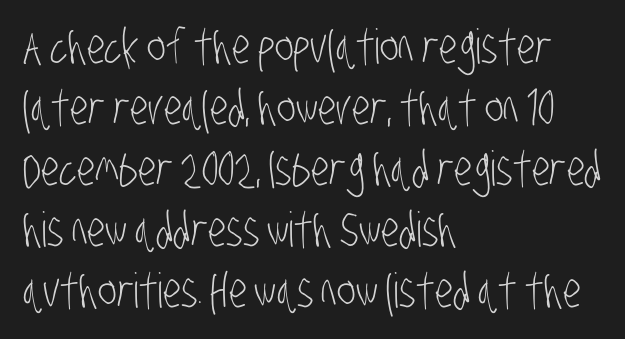
The image shows 48 px light, condensed sans-serif type; set left-aligned, normal line spacing (1.27x), normal letter spacing, not underlined; low stroke contrast and a large x-height.
